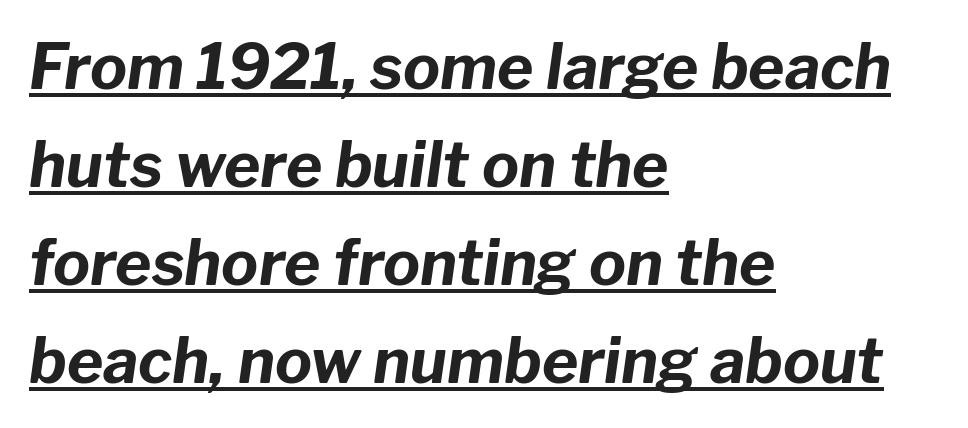
{"italic": "yes", "lean": "right", "slant_degrees": 8, "bold": "yes", "weight": "bold", "width": "normal", "stroke_contrast": "low", "x_height": "medium", "monospaced": "no", "underline": "yes", "align": "left", "line_spacing": "normal", "line_spacing_ratio": 1.58, "letter_spacing": "normal", "letter_spacing_em": 0.0, "glyph_px": 62}
